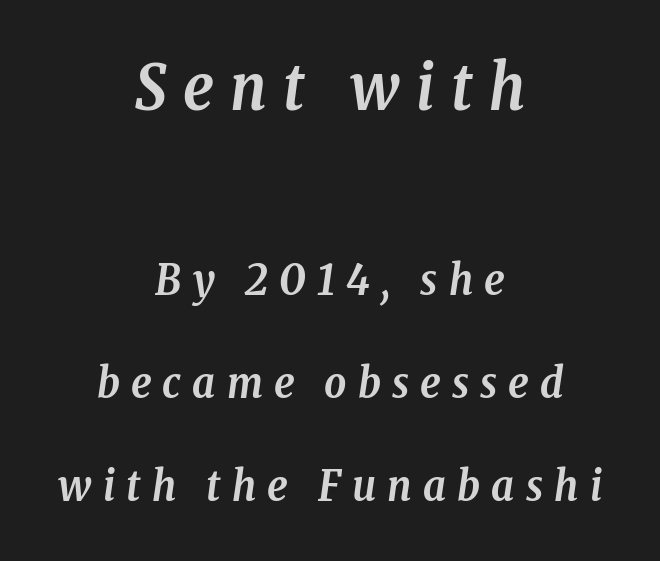
{"serif": "yes", "italic": "yes", "lean": "right", "slant_degrees": 8, "bold": "yes", "weight": "semibold", "width": "condensed", "stroke_contrast": "low", "x_height": "medium", "monospaced": "no", "underline": "no", "align": "center", "line_spacing": "loose", "line_spacing_ratio": 2.4, "letter_spacing": "wide", "letter_spacing_em": 0.26, "larger_block": "first", "size_ratio": 1.49, "glyph_px": 64}
